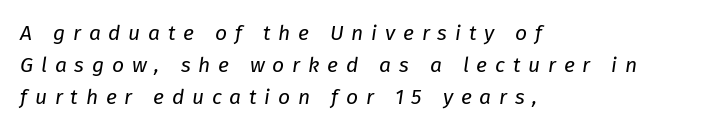
The lines in this sample share a left origin and differ only in where they stop. Rendered with sloped, italic letterforms. A bare baseline throughout the passage. The typesetting does not lean heavy: it is not bold. This rendering widens character spacing well past its baseline value.
